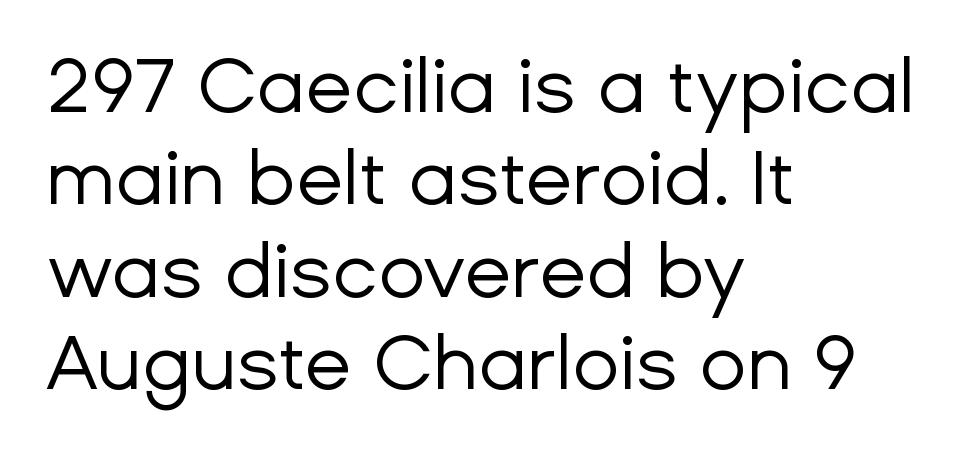
The image shows 77 px regular-weight sans-serif type, upright; set left-aligned, line spacing 1.2x, normal letter spacing, not underlined; low stroke contrast and a medium x-height.
